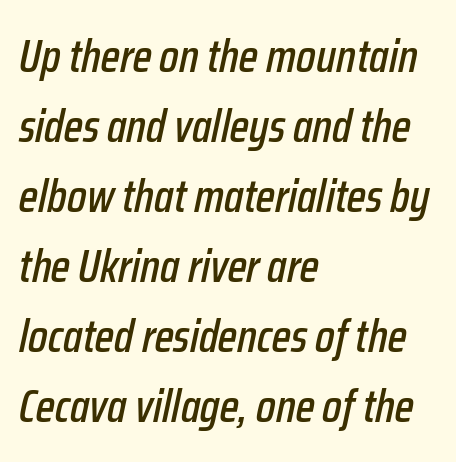
Q: Is the text italic (slanted)? A: Yes, it leans right by about 12 degrees.
Q: Is the text underlined? A: No.
Q: How is the paragraph aligned? A: Left-aligned.
Q: Is the spacing between letters normal or unusually wide? A: Normal.
Q: Is the spacing between lines tight, normal or loose? A: Normal.
Q: Width (condensed, normal, or wide)? A: Condensed.
Q: Stroke contrast? A: Low.
Q: x-height? A: Medium.
Q: Monospaced? A: No.
